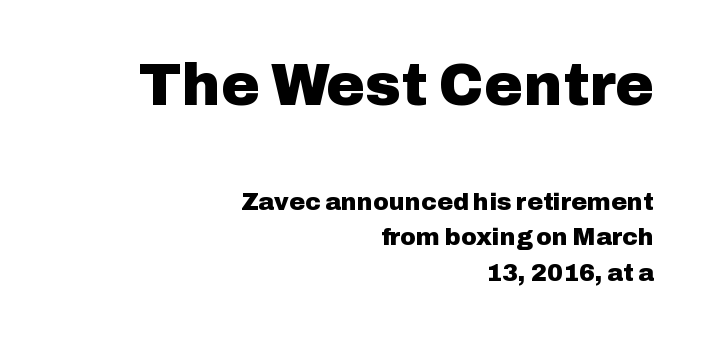
Look at the stroke-to-counter ratio: heavy, a bold. A bare baseline throughout the passage. This block has exactly the height ordinary leading produces. A roman cut, with each character standing at attention. The compositor pushed each line to the right boundary.
